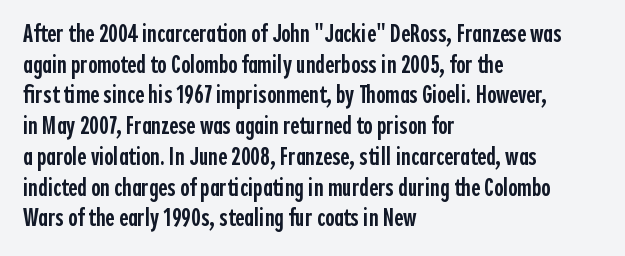
Q: Is the text bold? A: Semi-bold.
Q: Is the text italic (slanted)? A: No, it is upright.
Q: Is the text underlined? A: No.
Q: How is the paragraph aligned? A: Left-aligned.
Q: Is the spacing between letters normal or unusually wide? A: Normal.
